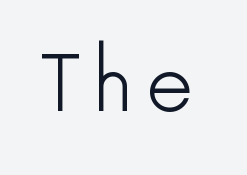
{"serif": "no", "italic": "no", "bold": "no", "weight": "light", "width": "normal", "stroke_contrast": "low", "x_height": "medium", "monospaced": "no", "underline": "no", "glyph_px": 76}
